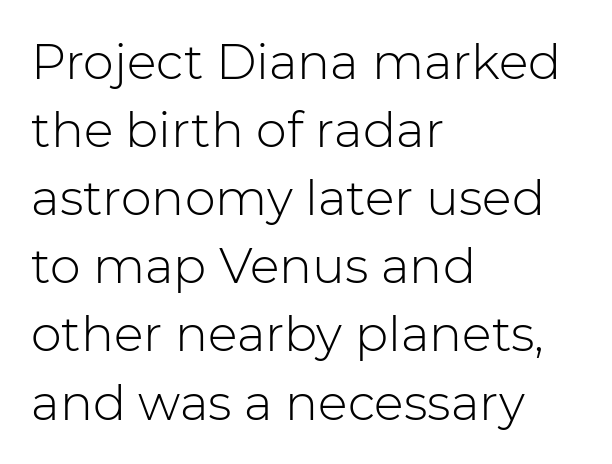
Q: Is the text bold? A: No.
Q: Is the text italic (slanted)? A: No, it is upright.
Q: Is the typeface a serif or a sans-serif typeface? A: Sans-serif.
Q: Is the text underlined? A: No.
Q: How is the paragraph aligned? A: Left-aligned.
Q: Is the spacing between letters normal or unusually wide? A: Normal.
Q: Is the spacing between lines tight, normal or loose? A: Normal.
Q: Width (condensed, normal, or wide)? A: Normal.
Q: Stroke contrast? A: Low.
Q: x-height? A: Medium.
Q: Monospaced? A: No.
